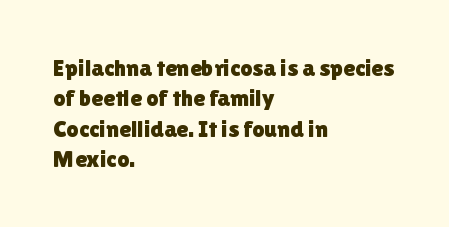
The image shows 24 px text type, upright; set left-aligned, normal line spacing (1.27x), normal letter spacing, not underlined.
